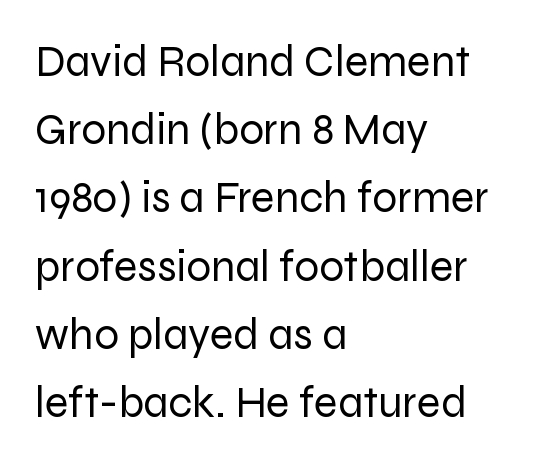
Q: Is the text bold? A: No.
Q: Is the text italic (slanted)? A: No, it is upright.
Q: Is the typeface a serif or a sans-serif typeface? A: Sans-serif.
Q: Is the text underlined? A: No.
Q: How is the paragraph aligned? A: Left-aligned.
Q: Is the spacing between letters normal or unusually wide? A: Normal.
Q: Is the spacing between lines tight, normal or loose? A: Normal.
Q: Width (condensed, normal, or wide)? A: Normal.
Q: Stroke contrast? A: Low.
Q: x-height? A: Medium.
Q: Monospaced? A: No.
